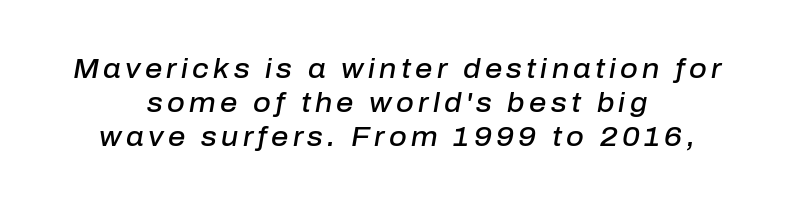
{"italic": "yes", "lean": "right", "slant_degrees": 10, "bold": "semi", "underline": "no", "align": "center", "line_spacing": "normal", "line_spacing_ratio": 1.26, "glyph_px": 27}
